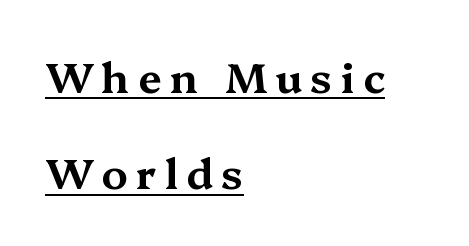
Q: Is the text italic (slanted)? A: No, it is upright.
Q: Is the typeface a serif or a sans-serif typeface? A: Serif.
Q: Is the text underlined? A: Yes.
Q: How is the paragraph aligned? A: Left-aligned.
Q: Is the spacing between letters normal or unusually wide? A: Unusually wide.
Q: Is the spacing between lines tight, normal or loose? A: Loose.
Q: Width (condensed, normal, or wide)? A: Wide.
Q: Stroke contrast? A: Medium.
Q: x-height? A: Medium.
Q: Monospaced? A: No.
